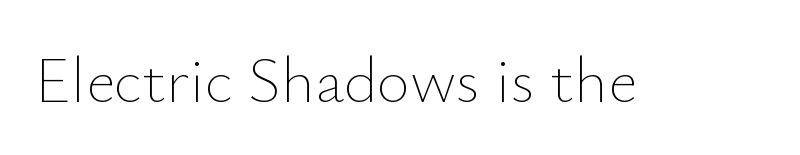
No italicization has been applied; the sample stays upright. The rendering uses natural spacing where letterforms have individual widths. This is not heavy type; no bold has been used. The horizontal fit of the characters is conventional and even. Descenders are the only things crossing below the line.
